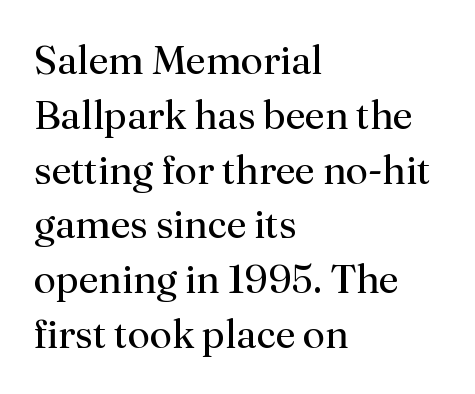
Q: Is the text bold? A: No.
Q: Is the text italic (slanted)? A: No, it is upright.
Q: Is the typeface a serif or a sans-serif typeface? A: Serif.
Q: Is the text underlined? A: No.
Q: How is the paragraph aligned? A: Left-aligned.
Q: Is the spacing between letters normal or unusually wide? A: Normal.
Q: Is the spacing between lines tight, normal or loose? A: Normal.
Q: Width (condensed, normal, or wide)? A: Normal.
Q: Stroke contrast? A: Medium.
Q: x-height? A: Small.
Q: Monospaced? A: No.
